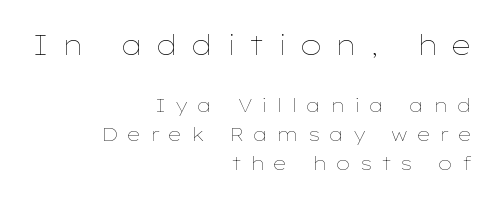
The image shows 28 px thin, wide type, upright; set right-aligned, normal line spacing (1.54x), unusually wide letter spacing (+0.46 em), not underlined; the first (top) block is 1.47x larger; low stroke contrast and a medium x-height.
